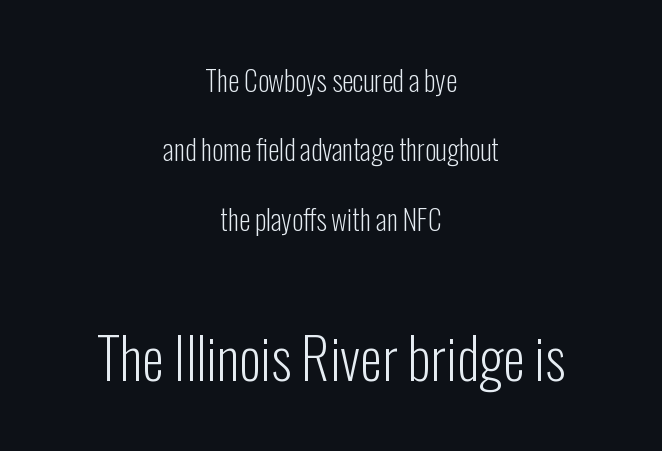
The image shows 56 px light, condensed sans-serif type, upright; set centered, loose line spacing (2.48x), normal letter spacing, not underlined; the second (bottom) block is 2.0x larger; low stroke contrast and a medium x-height.
